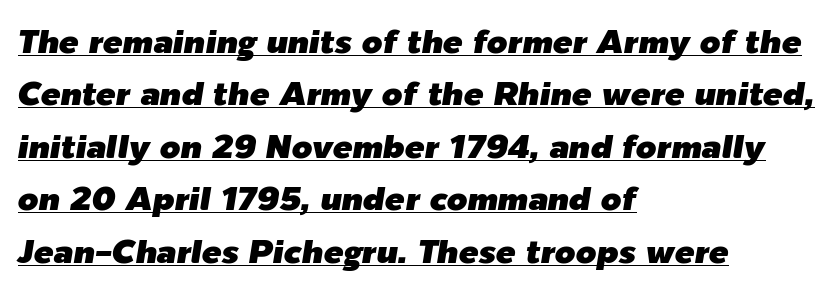
Q: Is the text italic (slanted)? A: Yes, it leans right by about 9 degrees.
Q: Is the text underlined? A: Yes.
Q: How is the paragraph aligned? A: Left-aligned.
Q: Is the spacing between letters normal or unusually wide? A: Normal.
Q: Is the spacing between lines tight, normal or loose? A: Normal.
Q: Width (condensed, normal, or wide)? A: Normal.
Q: Stroke contrast? A: Low.
Q: x-height? A: Medium.
Q: Monospaced? A: No.
